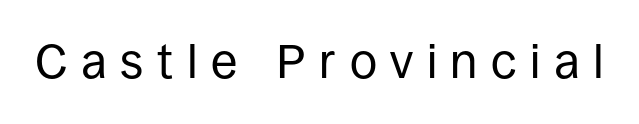
Q: Is the text bold? A: No.
Q: Is the text italic (slanted)? A: No, it is upright.
Q: Is the typeface a serif or a sans-serif typeface? A: Sans-serif.
Q: Is the text underlined? A: No.
Q: Is the spacing between letters normal or unusually wide? A: Unusually wide.
Q: Width (condensed, normal, or wide)? A: Normal.
Q: Stroke contrast? A: Low.
Q: x-height? A: Large.
Q: Monospaced? A: No.
